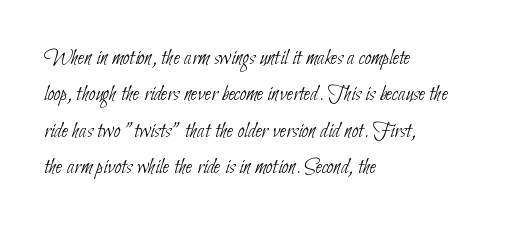
Does extra space separate the letters? No, they use regular spacing. This rendering features lettering with no underline. The font sits on the lighter half of the weight spectrum, regular included. Regular leading.
